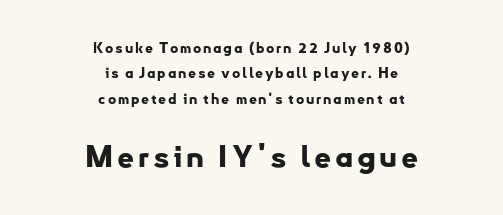
{"serif": "no", "italic": "no", "bold": "yes", "weight": "bold", "width": "normal", "stroke_contrast": "low", "x_height": "small", "monospaced": "no", "underline": "no", "align": "center", "line_spacing_ratio": 1.82, "larger_block": "second", "size_ratio": 2.14, "glyph_px": 30}
